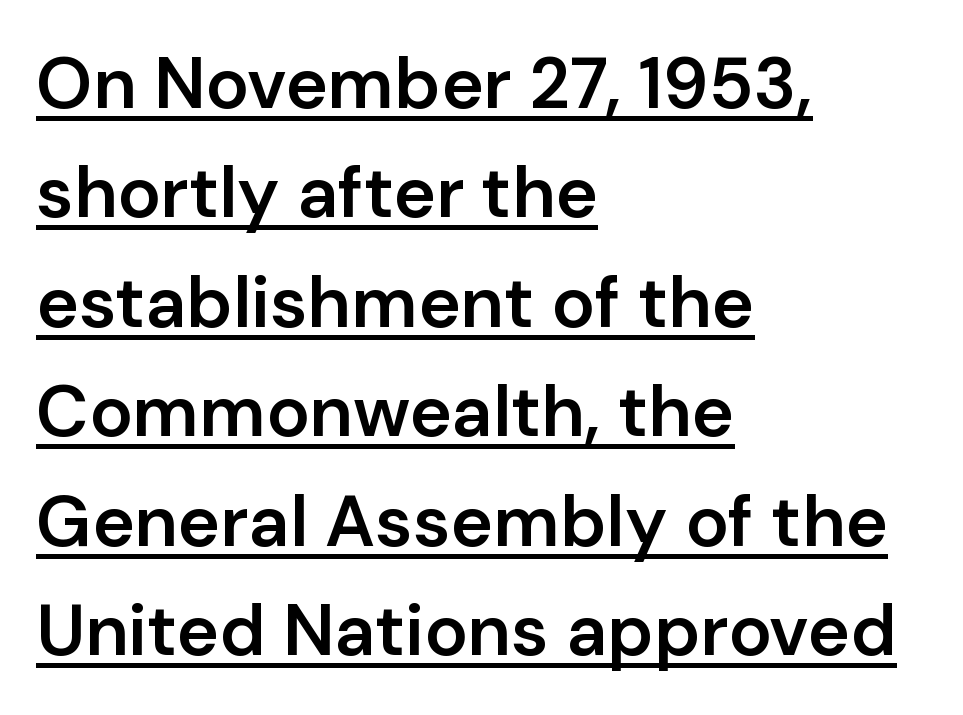
The rendering uses the underline text-decoration. Does the leading feel generous? No, just average. Is the block centered? No — it sits flush against the left margin. Caption: semibold face, moderately heavy strokes. The horizontal fit of the characters is conventional and even. Font category for this specimen: sans-serif.
